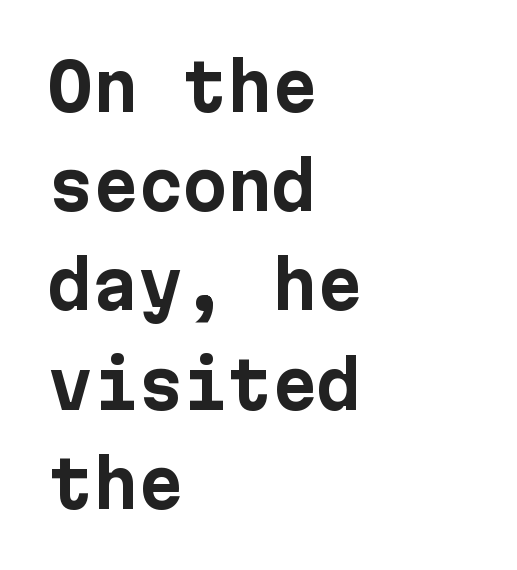
The sample has been set heavy, in full bold. If you drew a line through each stem, it would be perfectly vertical. If you drew a ruler down the left edge, every line would touch it. The glyphs are unaccompanied by any horizontal stroke below them.
